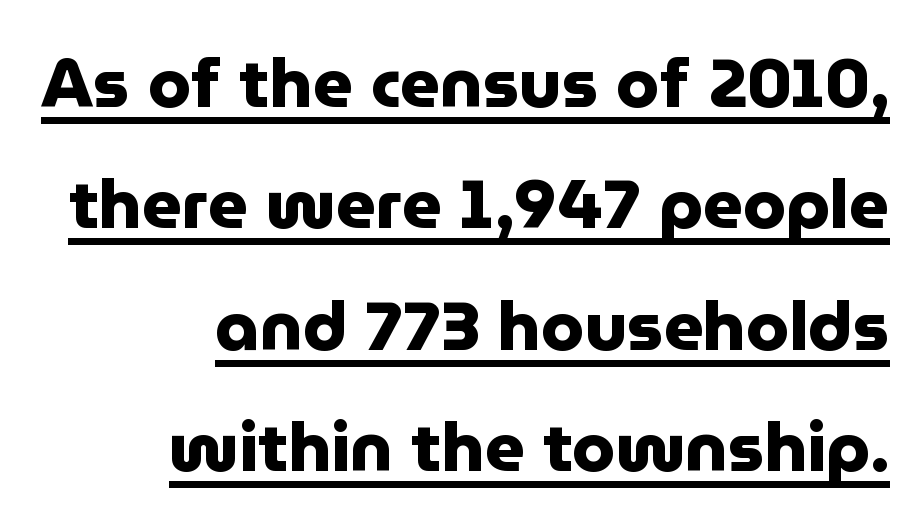
Does the lettering tilt? It doesn't — this is upright. Reading down the block, your eye finds every line finishing at a fixed right position. Typographically, this falls in the sans-serif category. This sample has the flowing, uneven cadence of proportional lettering. Check the space under the baseline: a stroke is drawn there.
